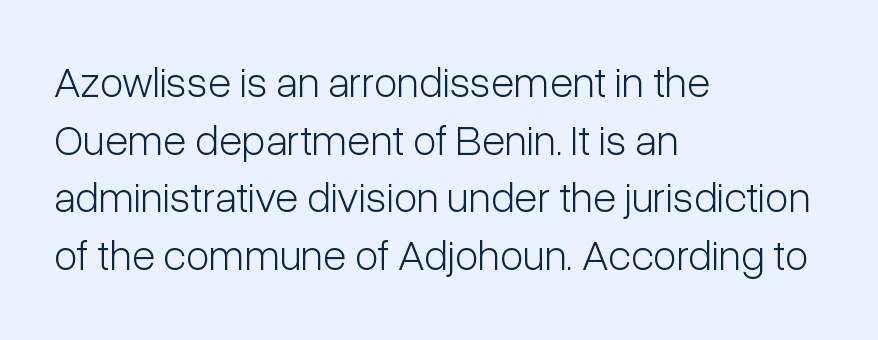
Q: Is the text bold? A: No.
Q: Is the text italic (slanted)? A: No, it is upright.
Q: Is the typeface a serif or a sans-serif typeface? A: Sans-serif.
Q: Is the text underlined? A: No.
Q: How is the paragraph aligned? A: Left-aligned.
Q: Is the spacing between letters normal or unusually wide? A: Normal.
Q: Is the spacing between lines tight, normal or loose? A: Normal.
Q: Width (condensed, normal, or wide)? A: Condensed.
Q: Stroke contrast? A: Low.
Q: x-height? A: Medium.
Q: Monospaced? A: No.
